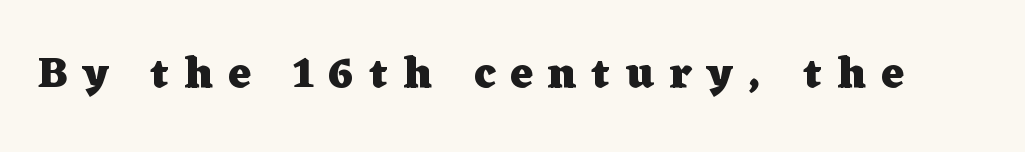
The image shows 43 px heavy, wide serif type, upright; set unusually wide letter spacing (+0.36 em), not underlined; low stroke contrast and a medium x-height.
